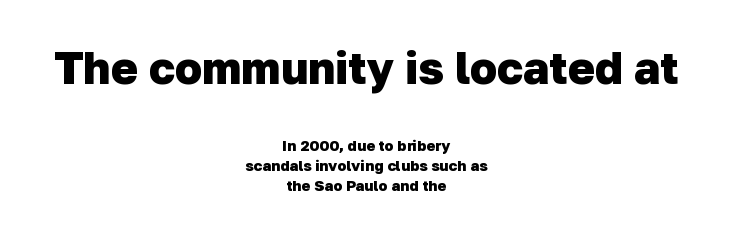
{"serif": "no", "bold": "yes", "weight": "heavy", "width": "normal", "stroke_contrast": "low", "x_height": "medium", "monospaced": "no", "underline": "no", "align": "center", "line_spacing": "normal", "line_spacing_ratio": 1.35, "letter_spacing": "normal", "letter_spacing_em": 0.0, "larger_block": "first", "size_ratio": 3.0, "glyph_px": 45}
